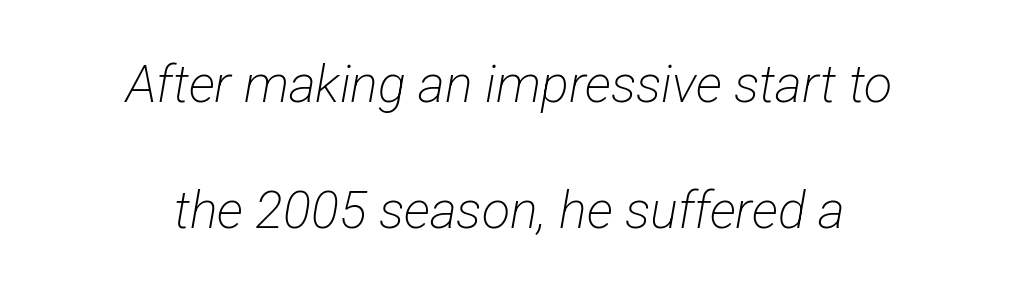
{"serif": "no", "bold": "no", "weight": "light", "width": "condensed", "stroke_contrast": "low", "x_height": "medium", "monospaced": "no", "underline": "no", "align": "center", "line_spacing": "loose", "line_spacing_ratio": 2.42, "letter_spacing": "normal", "letter_spacing_em": 0.0, "glyph_px": 52}
